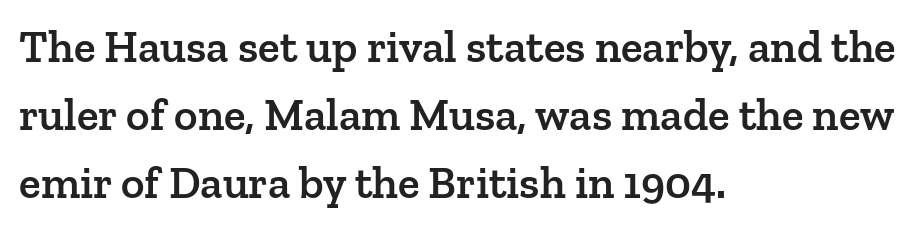
{"serif": "yes", "italic": "no", "bold": "semi", "weight": "semibold", "width": "normal", "stroke_contrast": "low", "x_height": "medium", "monospaced": "no", "underline": "no", "align": "left", "line_spacing": "normal", "line_spacing_ratio": 1.51, "letter_spacing": "normal", "letter_spacing_em": 0.0, "glyph_px": 45}
